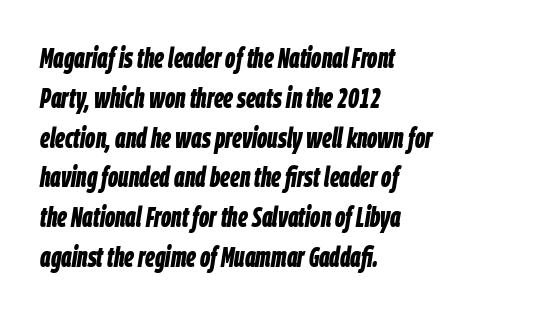
Q: Is the text bold? A: Yes.
Q: Is the text italic (slanted)? A: Yes, it leans right by about 9 degrees.
Q: Is the text underlined? A: No.
Q: How is the paragraph aligned? A: Left-aligned.
Q: Is the spacing between letters normal or unusually wide? A: Normal.
Q: Is the spacing between lines tight, normal or loose? A: Normal.
Q: Width (condensed, normal, or wide)? A: Condensed.
Q: Stroke contrast? A: Low.
Q: x-height? A: Large.
Q: Monospaced? A: No.
